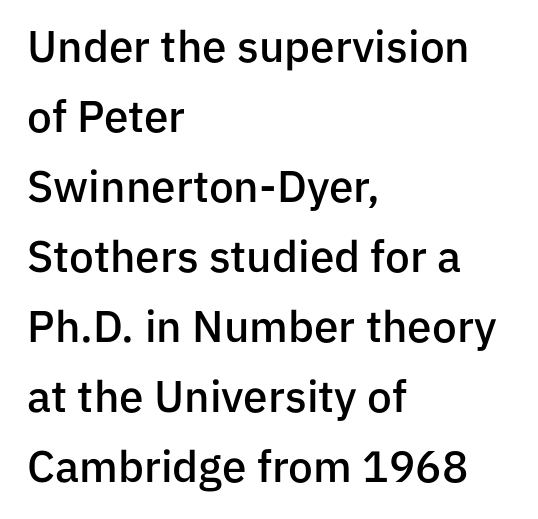
The space beneath each line is pristine and unruled. The typesetting leans somewhat heavy: a semibold. A sans-serif font was chosen for this passage. There is no visible air inserted between adjacent glyphs.
